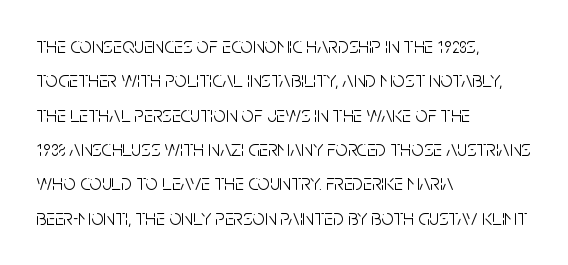
{"italic": "no", "bold": "no", "underline": "no", "align": "left", "line_spacing": "normal", "line_spacing_ratio": 1.56, "letter_spacing": "normal", "letter_spacing_em": 0.0, "glyph_px": 22}
